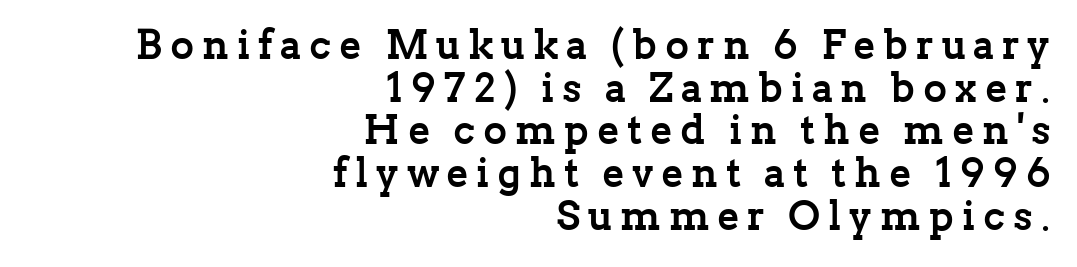
{"serif": "yes", "italic": "no", "bold": "yes", "weight": "semibold", "width": "normal", "stroke_contrast": "low", "x_height": "medium", "monospaced": "no", "underline": "no", "align": "right", "line_spacing": "tight", "line_spacing_ratio": 1.04, "glyph_px": 41}
